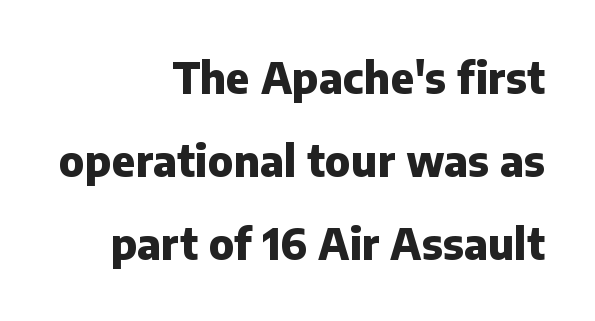
As a designer I'd log this as weight 700, bold. Compared with typical body copy, the letter spacing here is the same. Do the characters align in a grid? No, the font is proportional. The strip under each line holds only bare page.
